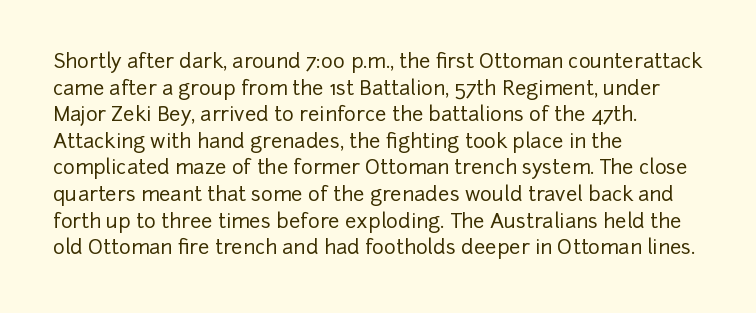
Which margin do the lines hug? The left one — the right edge is uneven. Do the letters lean? They stand straight. Students, note that the glyphs here touch the page at normal intervals. The block of text has a typical density, with ordinary space between rows. Unmarked baselines from the first word to the last.
